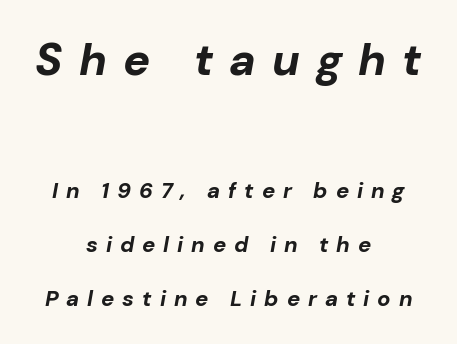
{"italic": "yes", "lean": "right", "slant_degrees": 10, "bold": "yes", "weight": "bold", "width": "normal", "stroke_contrast": "low", "x_height": "medium", "monospaced": "no", "underline": "no", "align": "center", "line_spacing": "loose", "line_spacing_ratio": 2.45, "letter_spacing": "wide", "letter_spacing_em": 0.36, "larger_block": "first", "size_ratio": 2.05, "glyph_px": 45}
